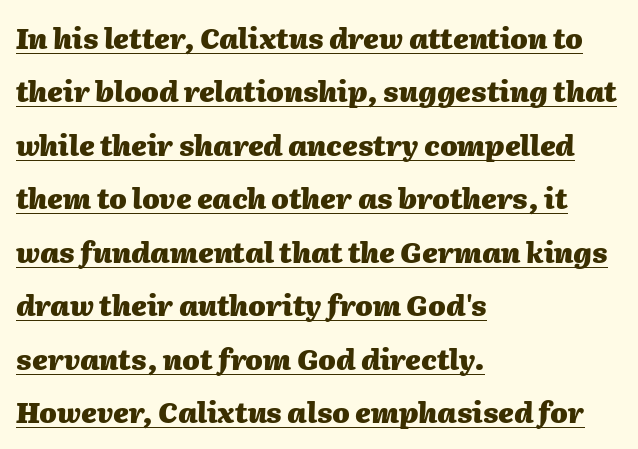
{"italic": "yes", "lean": "right", "slant_degrees": 2, "bold": "yes", "weight": "heavy", "width": "normal", "stroke_contrast": "medium", "x_height": "medium", "monospaced": "no", "underline": "yes", "align": "left", "line_spacing": "loose", "line_spacing_ratio": 1.91, "letter_spacing": "normal", "letter_spacing_em": 0.0, "glyph_px": 28}
